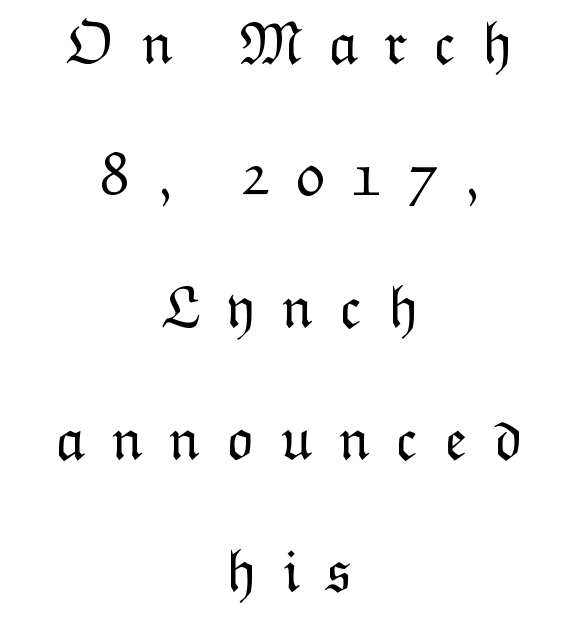
The image shows 60 px light type, upright; set centered, loose line spacing (2.2x), unusually wide letter spacing (+0.43 em), not underlined; low stroke contrast and a medium x-height.
